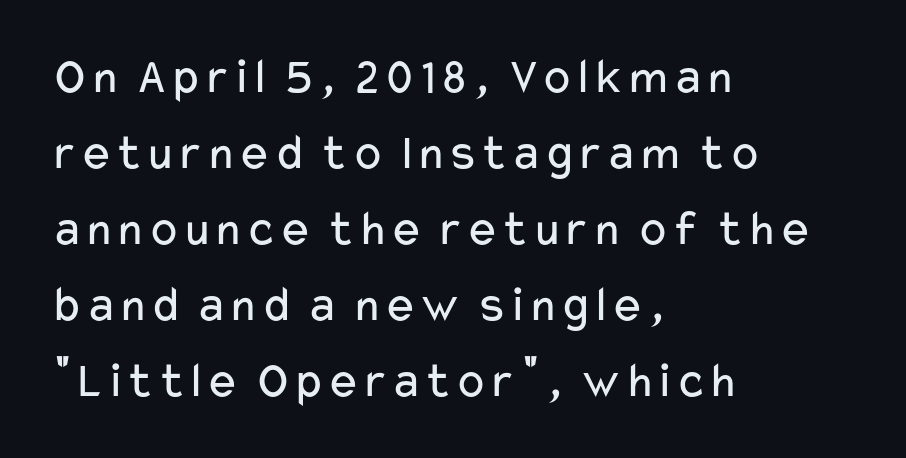
What's the leading like? Ordinary, nothing unusual. Spacing verdict: proportional, widths tailored to each character. Spacing between characters is what you'd get straight out of the box. Bare-footed words on every line.
